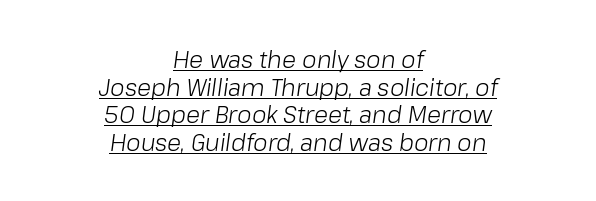
{"italic": "yes", "lean": "right", "slant_degrees": 8, "bold": "no", "underline": "yes", "align": "center", "line_spacing_ratio": 1.2, "letter_spacing": "normal", "letter_spacing_em": 0.0, "glyph_px": 23}
